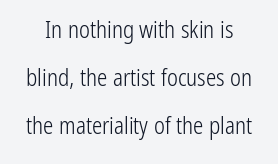
If you measured baseline to baseline, you'd find a long distance. This reads as an unemphasized weight, regular at the heaviest. Words float on clear page, feet unadorned. These lines were composed using upright roman letters. Observe the ordinary spacing: letters are neighbours, not strangers.
